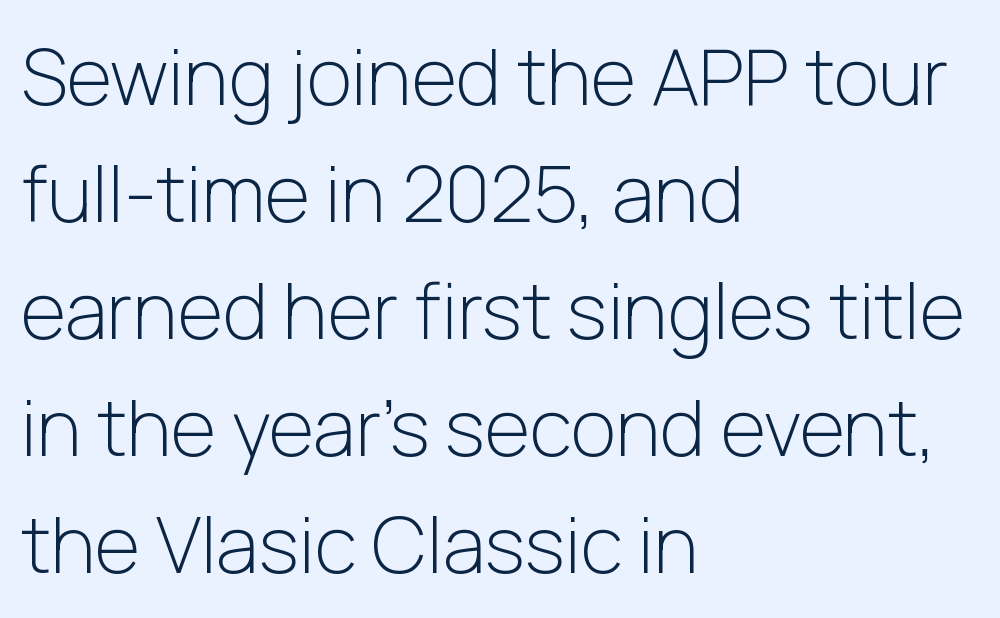
Rows of type keep a routine distance in the vertical direction. Is this a sans? Yes — the strokes have no serifs. Spacing between characters is what you'd get straight out of the box. Each line starts at the same left margin while the right side varies.
